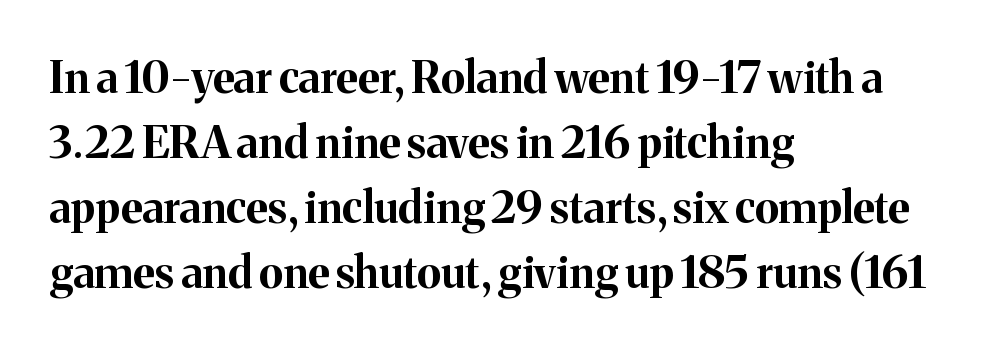
Layout note: lines flush left. Spacing between characters is what you'd get straight out of the box. Plenty of ink on the page — the face is bold. This is the regular roman posture of the typeface.
